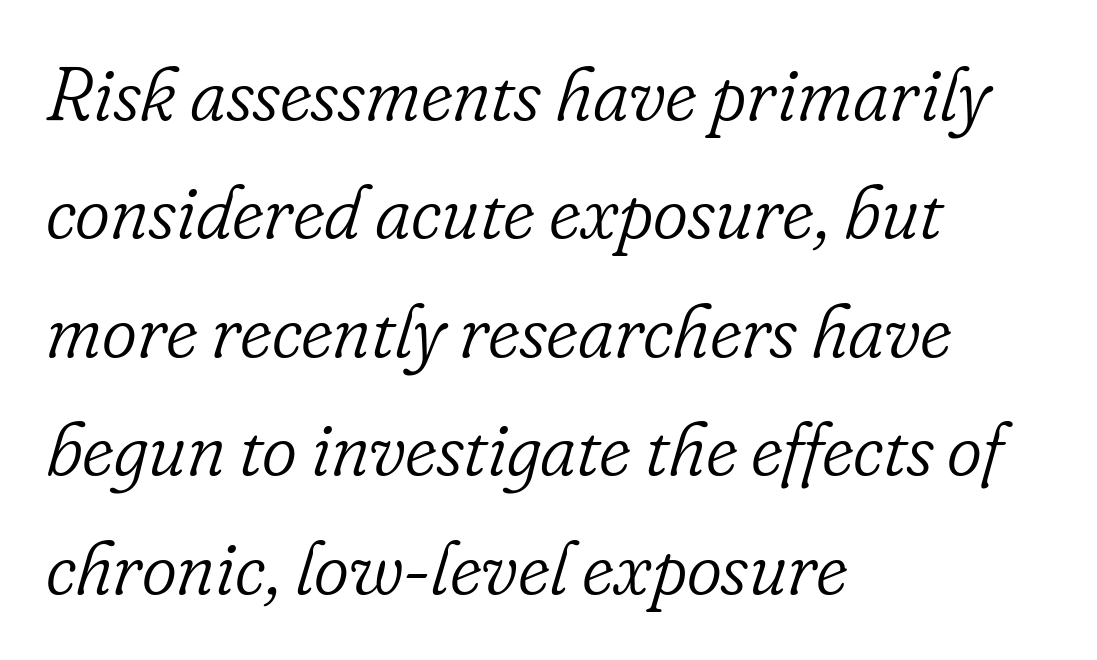
The image shows 75 px light serif type, italic (leaning right); set left-aligned, normal line spacing (1.58x), normal letter spacing, not underlined; low stroke contrast and a small x-height.
